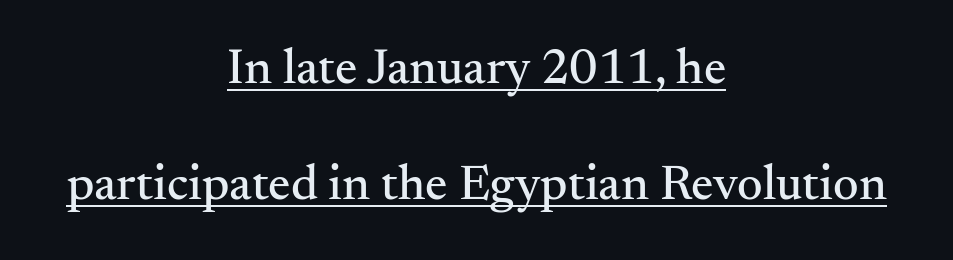
Each new line begins a long way beneath the previous one. The sample's only ornament is a line tracing under the words. Quick note: not italic, upright. The font family rendered here belongs to the serif group.
